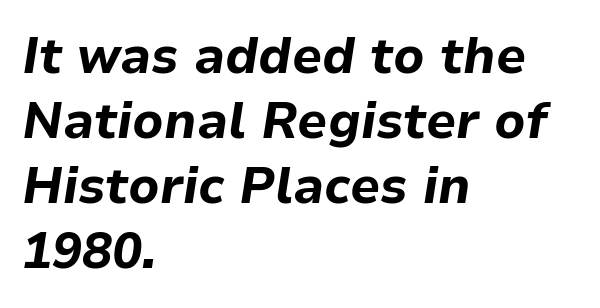
{"italic": "yes", "lean": "right", "slant_degrees": 9, "bold": "yes", "weight": "bold", "width": "normal", "stroke_contrast": "low", "x_height": "medium", "monospaced": "no", "underline": "no", "align": "left", "line_spacing": "normal", "line_spacing_ratio": 1.3, "letter_spacing": "normal", "letter_spacing_em": 0.0, "glyph_px": 50}
